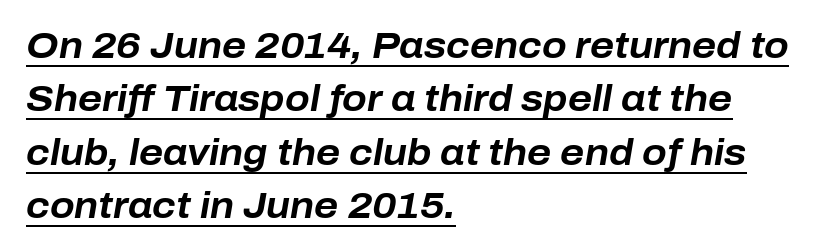
The image shows 36 px bold type, italic (leaning right); set left-aligned, normal line spacing (1.48x), normal letter spacing, underlined; low stroke contrast and a medium x-height.
